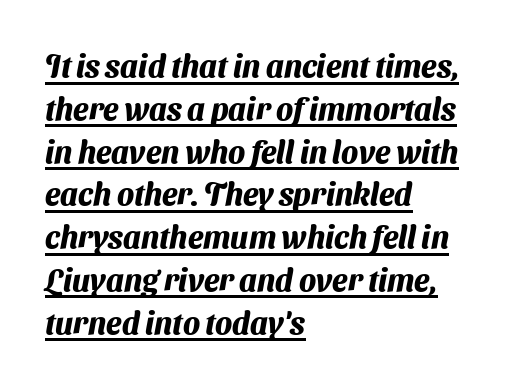
Short and long lines alike share a common starting point at left. Classification — sans serif. Heavy, bold letterforms. Compared with typical paragraphs, the rows here are spaced about the same.
